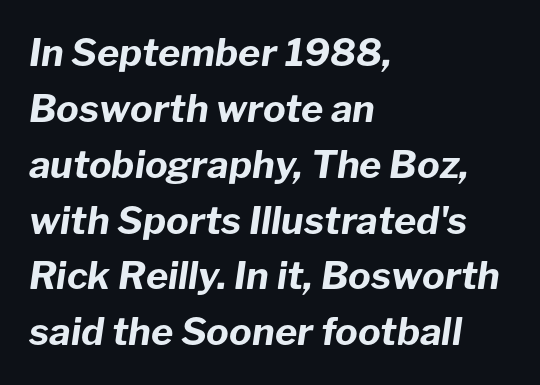
Q: Is the text bold? A: Yes.
Q: Is the text italic (slanted)? A: Yes, it leans right by about 8 degrees.
Q: Is the text underlined? A: No.
Q: How is the paragraph aligned? A: Left-aligned.
Q: Is the spacing between letters normal or unusually wide? A: Normal.
Q: Is the spacing between lines tight, normal or loose? A: Normal.
Q: Width (condensed, normal, or wide)? A: Normal.
Q: Stroke contrast? A: Low.
Q: x-height? A: Medium.
Q: Monospaced? A: No.
